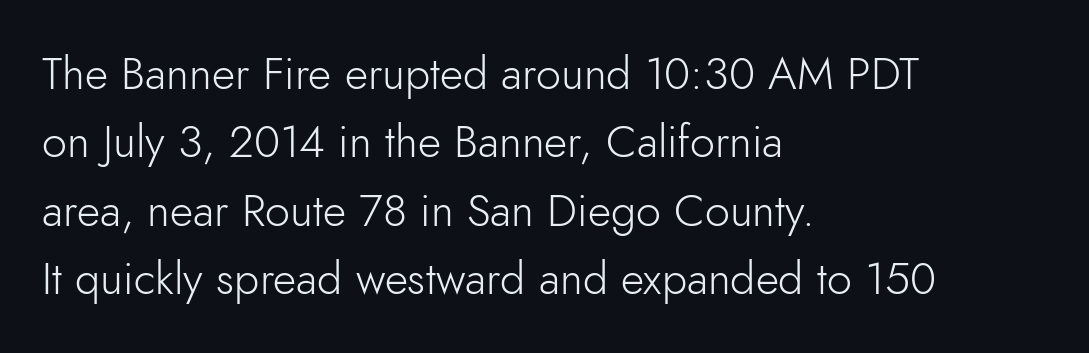
Q: Is the text bold? A: No.
Q: Is the text italic (slanted)? A: No, it is upright.
Q: Is the typeface a serif or a sans-serif typeface? A: Sans-serif.
Q: Is the text underlined? A: No.
Q: How is the paragraph aligned? A: Left-aligned.
Q: Is the spacing between letters normal or unusually wide? A: Normal.
Q: Is the spacing between lines tight, normal or loose? A: Normal.
Q: Width (condensed, normal, or wide)? A: Normal.
Q: Stroke contrast? A: Low.
Q: x-height? A: Small.
Q: Monospaced? A: No.
